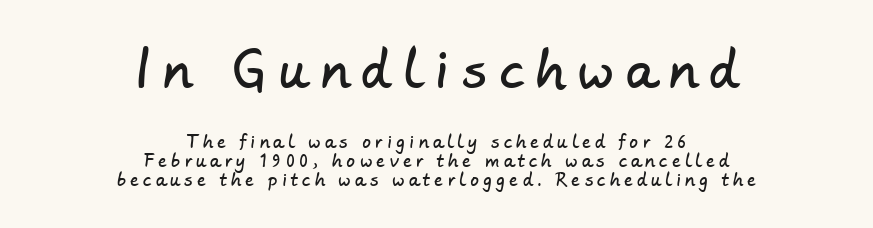
The image shows 50 px sans-serif type; set centered, tight line spacing (1.11x), unusually wide letter spacing (+0.26 em), not underlined; the first (top) block is 2.94x larger; low stroke contrast and a small x-height.
